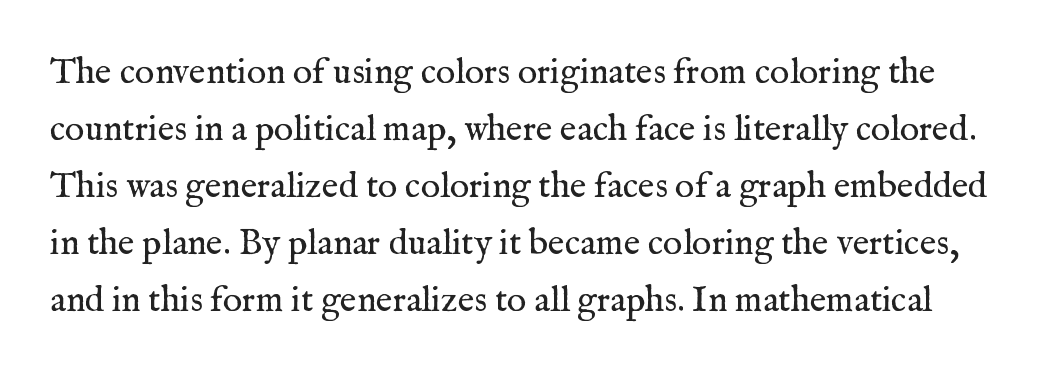
Q: Is the text bold? A: No.
Q: Is the text italic (slanted)? A: No, it is upright.
Q: Is the typeface a serif or a sans-serif typeface? A: Serif.
Q: Is the text underlined? A: No.
Q: Is the spacing between letters normal or unusually wide? A: Normal.
Q: Is the spacing between lines tight, normal or loose? A: Normal.
Q: Width (condensed, normal, or wide)? A: Normal.
Q: Stroke contrast? A: Medium.
Q: x-height? A: Medium.
Q: Monospaced? A: No.
